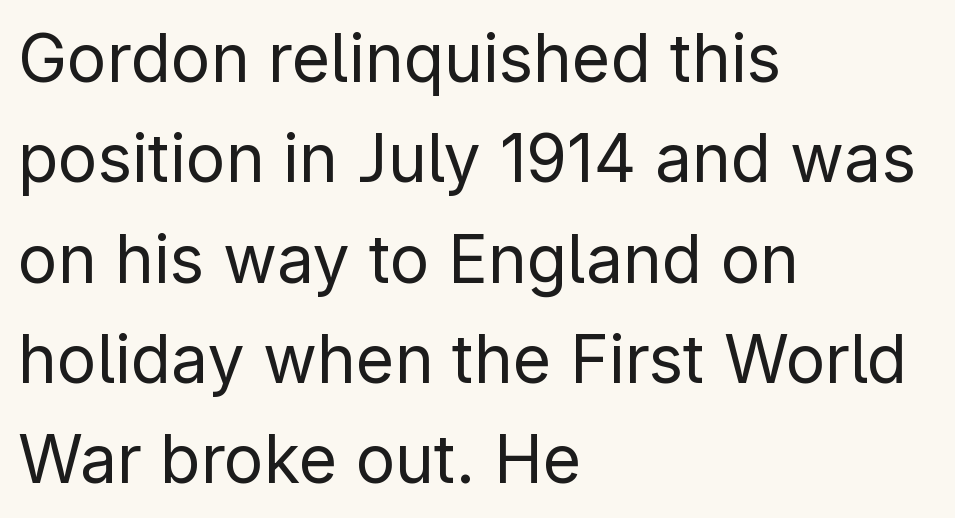
{"serif": "no", "italic": "no", "bold": "no", "weight": "regular", "width": "normal", "stroke_contrast": "low", "x_height": "medium", "monospaced": "no", "underline": "no", "align": "left", "line_spacing": "normal", "line_spacing_ratio": 1.52, "letter_spacing": "normal", "letter_spacing_em": 0.0, "glyph_px": 66}
